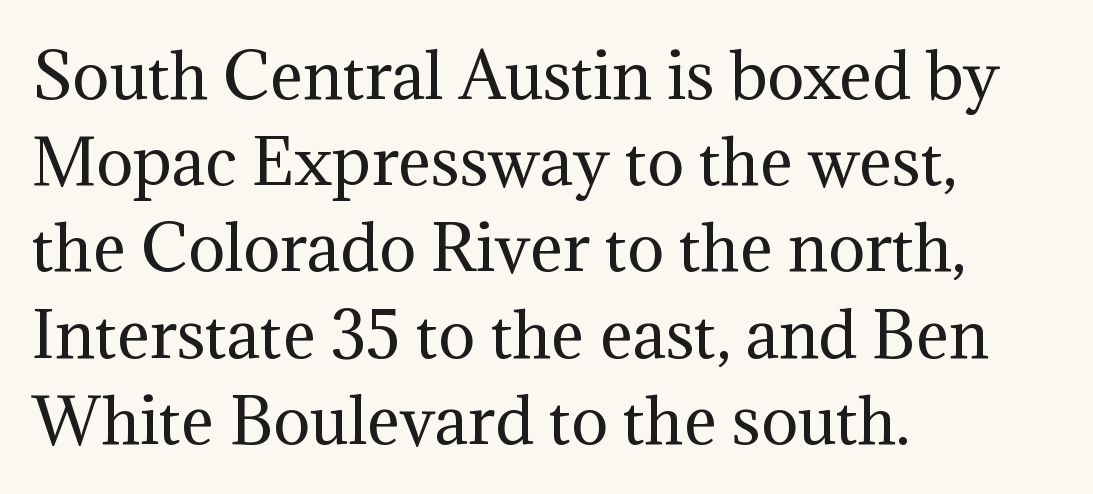
The image shows 62 px regular-weight serif type, upright; set left-aligned, normal line spacing (1.39x), normal letter spacing, not underlined; medium stroke contrast and a medium x-height.
